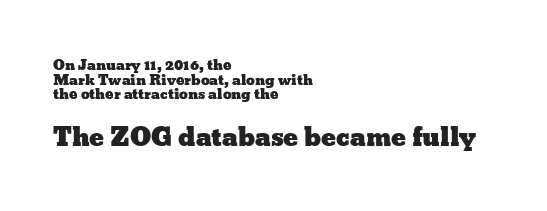
Q: Is the text italic (slanted)? A: No, it is upright.
Q: Is the text underlined? A: No.
Q: How is the paragraph aligned? A: Left-aligned.
Q: Is the spacing between letters normal or unusually wide? A: Normal.
Q: Is the spacing between lines tight, normal or loose? A: Tight.
Q: Which block of text is set in a larger size, the first (top) or the second (bottom)? A: The second (bottom) one.
